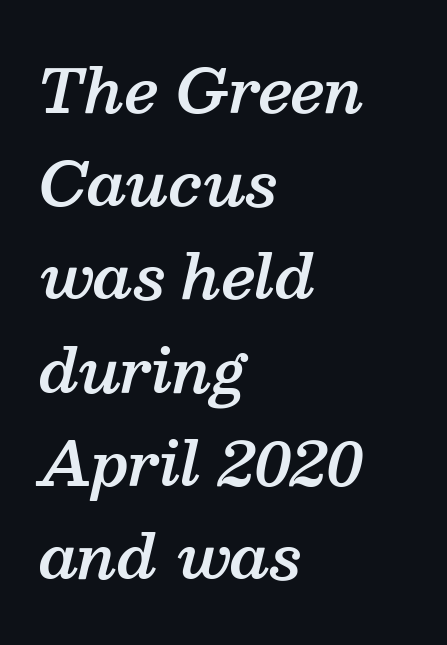
{"serif": "yes", "italic": "yes", "lean": "right", "slant_degrees": 13, "bold": "semi", "weight": "semibold", "width": "normal", "stroke_contrast": "medium", "x_height": "medium", "monospaced": "no", "underline": "no", "align": "left", "line_spacing": "normal", "line_spacing_ratio": 1.58, "letter_spacing": "normal", "letter_spacing_em": 0.0, "glyph_px": 59}
